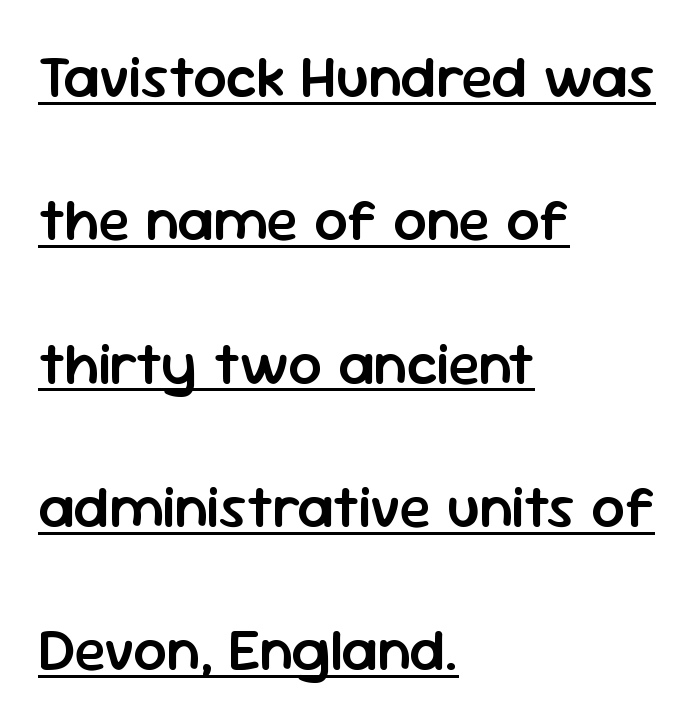
Q: Is the text bold? A: Semi-bold.
Q: Is the text italic (slanted)? A: No, it is upright.
Q: Is the typeface a serif or a sans-serif typeface? A: Sans-serif.
Q: Is the text underlined? A: Yes.
Q: How is the paragraph aligned? A: Left-aligned.
Q: Is the spacing between letters normal or unusually wide? A: Normal.
Q: Is the spacing between lines tight, normal or loose? A: Loose.
Q: Width (condensed, normal, or wide)? A: Normal.
Q: Stroke contrast? A: Low.
Q: x-height? A: Medium.
Q: Monospaced? A: No.
